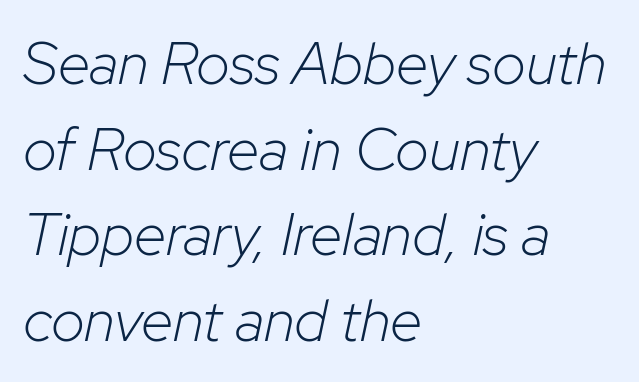
{"italic": "yes", "lean": "right", "slant_degrees": 12, "bold": "no", "weight": "light", "width": "normal", "stroke_contrast": "low", "x_height": "medium", "monospaced": "no", "underline": "no", "align": "left", "line_spacing": "normal", "line_spacing_ratio": 1.45, "letter_spacing": "normal", "letter_spacing_em": 0.0, "glyph_px": 59}
